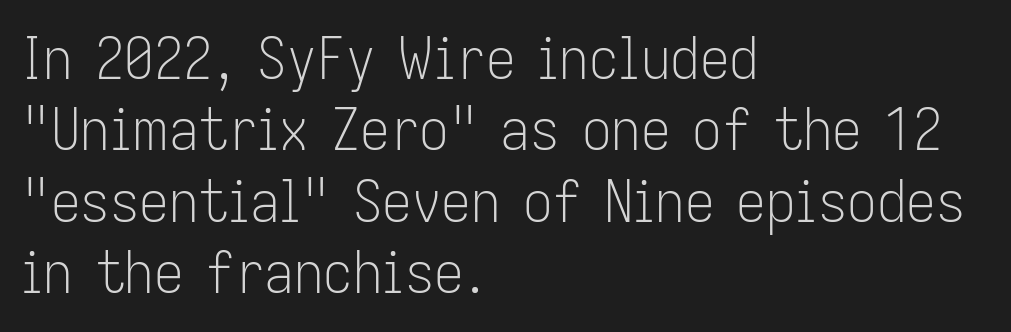
Each stroke keeps to a modest, everyday thickness or less. Descenders hang freely into open space. The type sits square on the baseline with zero lean. The text was rendered using a sans face with plain stroke endings. The rendering uses natural spacing where letterforms have individual widths.
